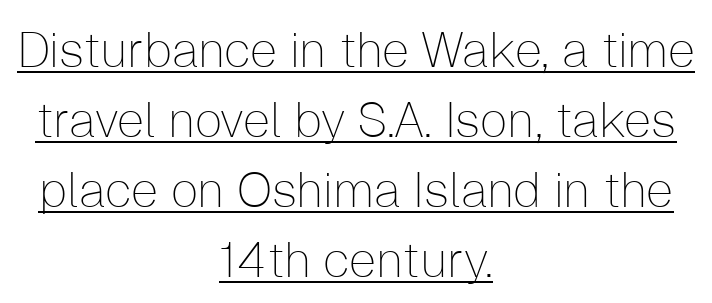
Q: Is the text bold? A: No.
Q: Is the text italic (slanted)? A: No, it is upright.
Q: Is the typeface a serif or a sans-serif typeface? A: Sans-serif.
Q: Is the text underlined? A: Yes.
Q: How is the paragraph aligned? A: Centered.
Q: Is the spacing between letters normal or unusually wide? A: Normal.
Q: Is the spacing between lines tight, normal or loose? A: Normal.
Q: Width (condensed, normal, or wide)? A: Normal.
Q: Stroke contrast? A: Low.
Q: x-height? A: Medium.
Q: Monospaced? A: No.
